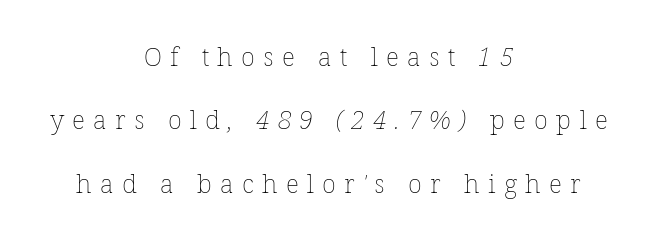
{"bold": "no", "underline": "no", "align": "center", "line_spacing": "loose", "line_spacing_ratio": 2.44, "letter_spacing": "wide", "letter_spacing_em": 0.32, "glyph_px": 26}
